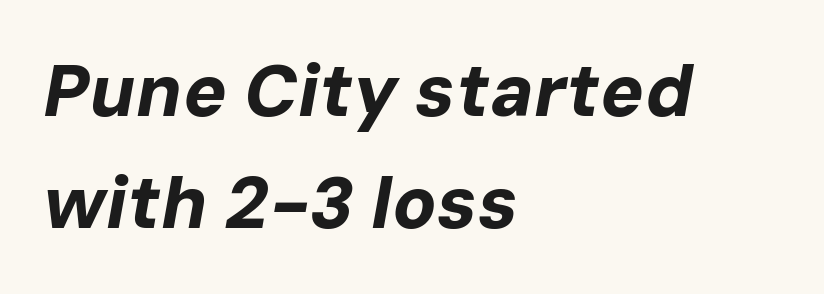
Horizontal alignment here is leftward, the default for most running prose. Character widths vary here, with narrow letters taking less room than wide ones. Plain, unruled lines of type. The whole block is typeset with a tilt. The sample has been set heavy, in full bold.
